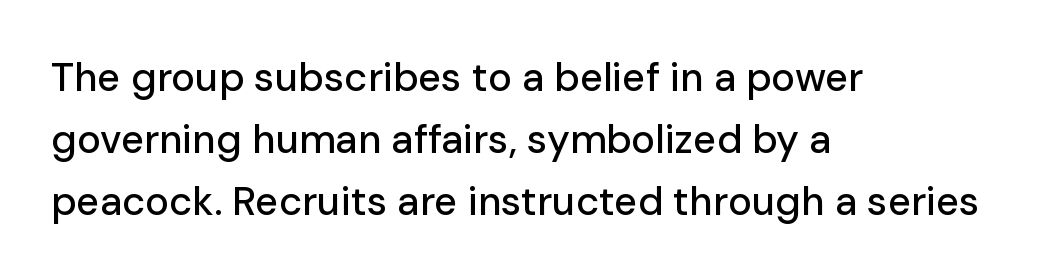
Q: Is the text italic (slanted)? A: No, it is upright.
Q: Is the typeface a serif or a sans-serif typeface? A: Sans-serif.
Q: Is the text underlined? A: No.
Q: How is the paragraph aligned? A: Left-aligned.
Q: Is the spacing between letters normal or unusually wide? A: Normal.
Q: Is the spacing between lines tight, normal or loose? A: Normal.
Q: Width (condensed, normal, or wide)? A: Normal.
Q: Stroke contrast? A: Low.
Q: x-height? A: Medium.
Q: Monospaced? A: No.
